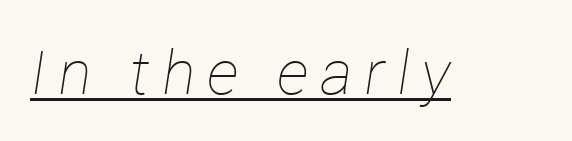
Q: Is the text bold? A: No.
Q: Is the text italic (slanted)? A: Yes, it leans right by about 12 degrees.
Q: Is the text underlined? A: Yes.
Q: Is the spacing between letters normal or unusually wide? A: Unusually wide.
Q: Width (condensed, normal, or wide)? A: Normal.
Q: Stroke contrast? A: Low.
Q: x-height? A: Medium.
Q: Monospaced? A: No.
